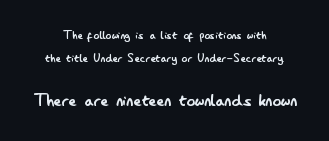
Size contrast runs from small at the top to large at the bottom. Layout note: lines centered. Check the space under the baseline: it is left empty. A typesetter would mark this as roman, not italic.
